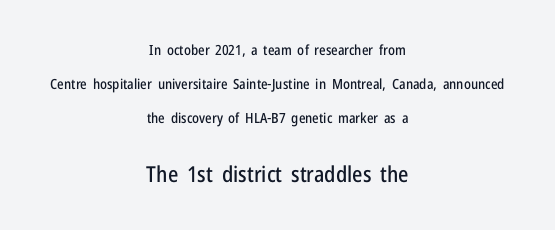
The space directly below the letters is spotless. Each word holds together tightly as a unit, with standard inter-letter gaps. Centered paragraph, ragged on both sides. Posture: straight, roman, zero tilt.
